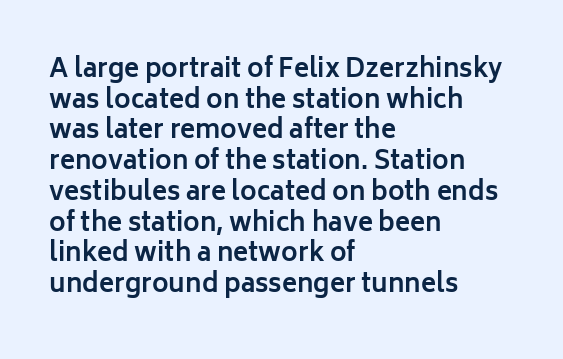
In CSS terms this would be text-align: left. Anything drawn beneath the words? Only blank space. Posture: upright roman. As a designer I'd log this as weight 700, bold.
